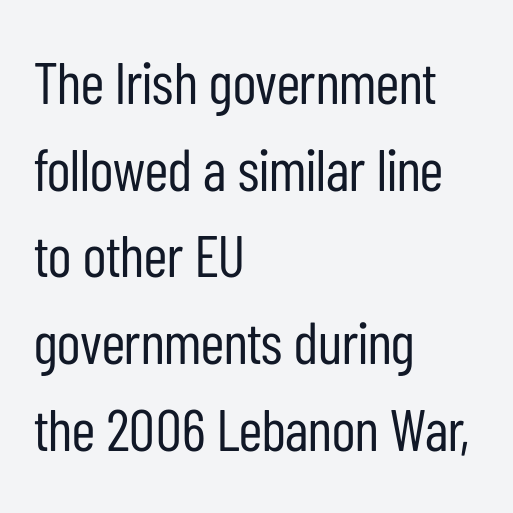
{"serif": "no", "italic": "no", "bold": "no", "weight": "regular", "width": "condensed", "stroke_contrast": "low", "x_height": "medium", "monospaced": "no", "underline": "no", "align": "left", "line_spacing": "normal", "line_spacing_ratio": 1.47, "letter_spacing": "normal", "letter_spacing_em": 0.0, "glyph_px": 59}
